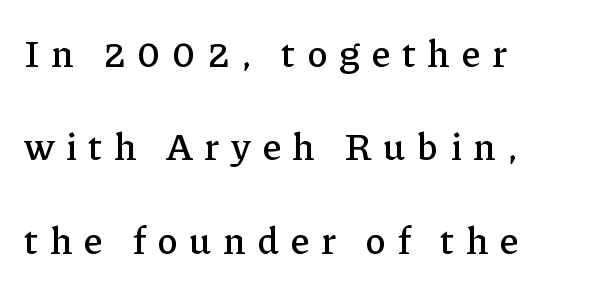
Here the glyphs are tracked loosely, breaking word shapes into spaced letters. Do the characters align in a grid? No, the font is proportional. Each letter's strokes conclude with small projecting serifs. The axis of the letterforms is exactly vertical. Beneath every word, the page is bare. Is there much room between lines? Yes — plenty of vertical air separates them.
